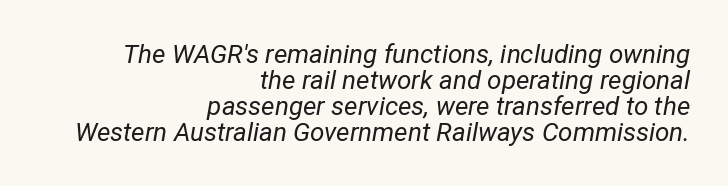
{"italic": "yes", "lean": "right", "slant_degrees": 12, "bold": "no", "underline": "no", "align": "right", "line_spacing": "tight", "line_spacing_ratio": 1.0, "letter_spacing": "normal", "letter_spacing_em": 0.0, "glyph_px": 26}
